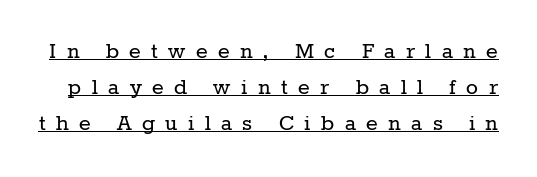
{"italic": "no", "bold": "no", "underline": "yes", "line_spacing": "normal", "line_spacing_ratio": 1.44, "letter_spacing": "wide", "letter_spacing_em": 0.42, "glyph_px": 25}
